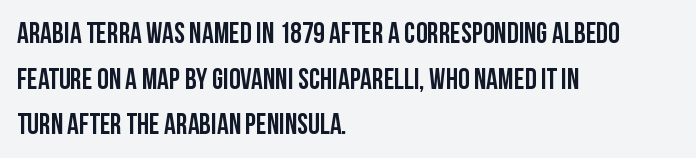
{"serif": "no", "italic": "no", "width": "condensed", "stroke_contrast": "low", "x_height": "large", "monospaced": "no", "underline": "no", "align": "left", "line_spacing": "normal", "line_spacing_ratio": 1.57, "letter_spacing": "normal", "letter_spacing_em": 0.0, "glyph_px": 29}
